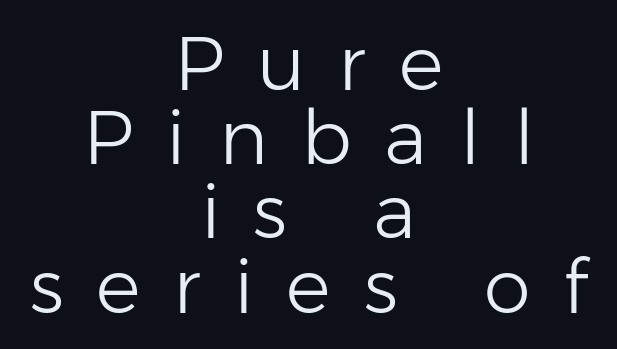
{"serif": "no", "italic": "no", "bold": "no", "weight": "light", "width": "normal", "stroke_contrast": "low", "x_height": "medium", "monospaced": "no", "underline": "no", "align": "center", "line_spacing": "tight", "line_spacing_ratio": 0.99, "letter_spacing": "wide", "letter_spacing_em": 0.44, "glyph_px": 75}
